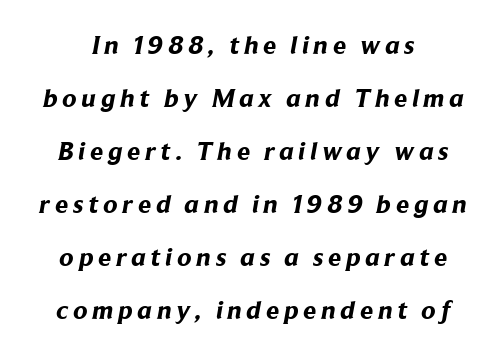
The passage shown is emphatically bold. Check under the words: just untouched page. This block would shrink considerably if given ordinary leading; it's expanded now.
